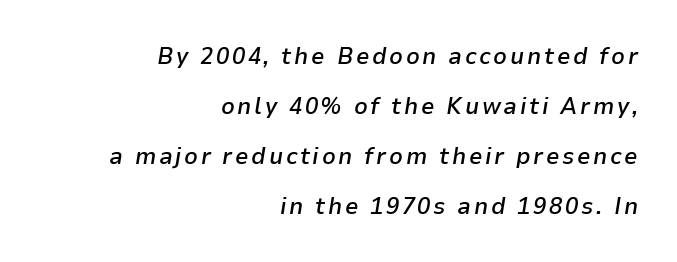
Q: Is the text bold? A: Semi-bold.
Q: Is the text italic (slanted)? A: Yes, it leans right by about 9 degrees.
Q: Is the text underlined? A: No.
Q: How is the paragraph aligned? A: Right-aligned.
Q: Is the spacing between lines tight, normal or loose? A: Loose.
